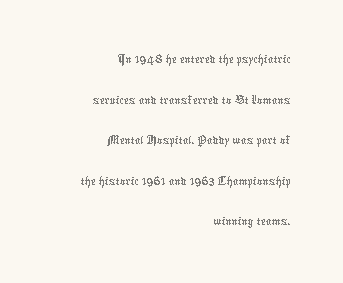
This is roman type, the default non-slanted kind. Summary of vertical rhythm: regular, with standard interline spacing. These lines keep a tight, regular rhythm from letter to letter. Letters have the restrained weight of plain body copy at most. Check the space under the baseline: it is left empty. Here the designer chose a conventional face with non-uniform glyph widths.
